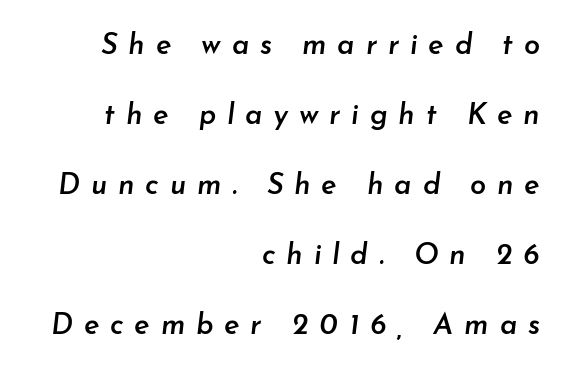
Q: Is the text bold? A: Semi-bold.
Q: Is the text italic (slanted)? A: Yes, it leans right by about 7 degrees.
Q: Is the text underlined? A: No.
Q: How is the paragraph aligned? A: Right-aligned.
Q: Is the spacing between letters normal or unusually wide? A: Unusually wide.
Q: Is the spacing between lines tight, normal or loose? A: Loose.
Q: Width (condensed, normal, or wide)? A: Normal.
Q: Stroke contrast? A: Low.
Q: x-height? A: Small.
Q: Monospaced? A: No.
